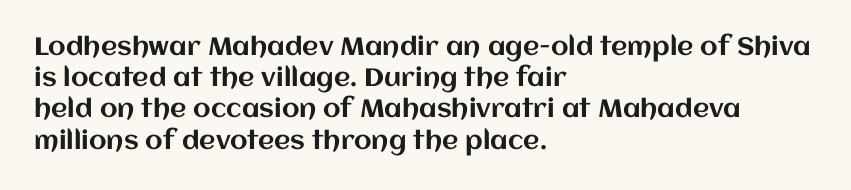
{"italic": "no", "underline": "no", "align": "left", "line_spacing": "normal", "line_spacing_ratio": 1.25, "letter_spacing": "normal", "letter_spacing_em": 0.0, "glyph_px": 25}
